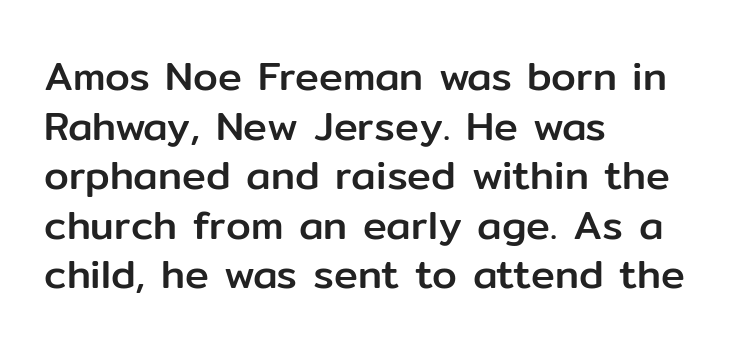
The passage shown is typed in a proportional face where columns would drift. Any mark beneath the type? The region is blank. The lines in this sample share a left origin and differ only in where they stop. Look at the bottom of the vertical strokes: they stop flat, with no serifs. Ascenders rise straight up at ninety degrees.
